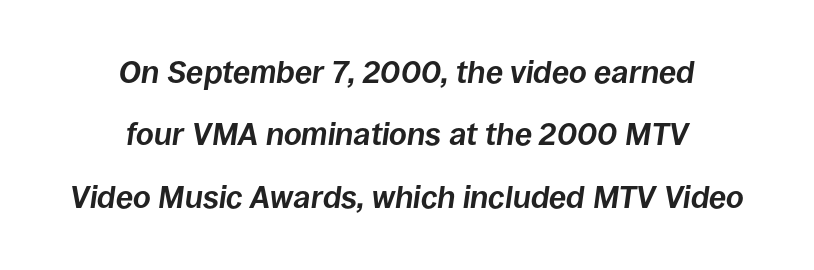
This sample has the flowing, uneven cadence of proportional lettering. These lines stack symmetrically, like a column narrowing and widening about its center. When letters slant like this, we call the style italic. The passage shown is emphatically bold. If you measured baseline to baseline, you'd find a long distance.
